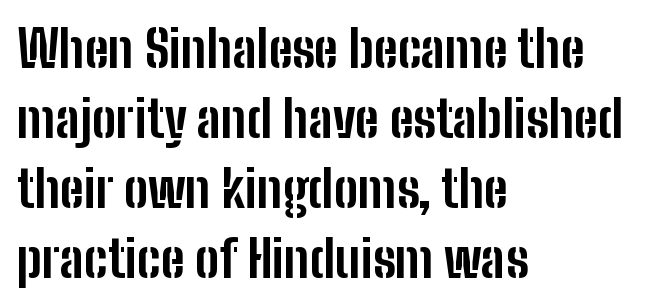
The image shows 51 px bold, condensed sans-serif type, upright; set left-aligned, normal line spacing (1.37x), normal letter spacing, not underlined; low stroke contrast and a medium x-height.
